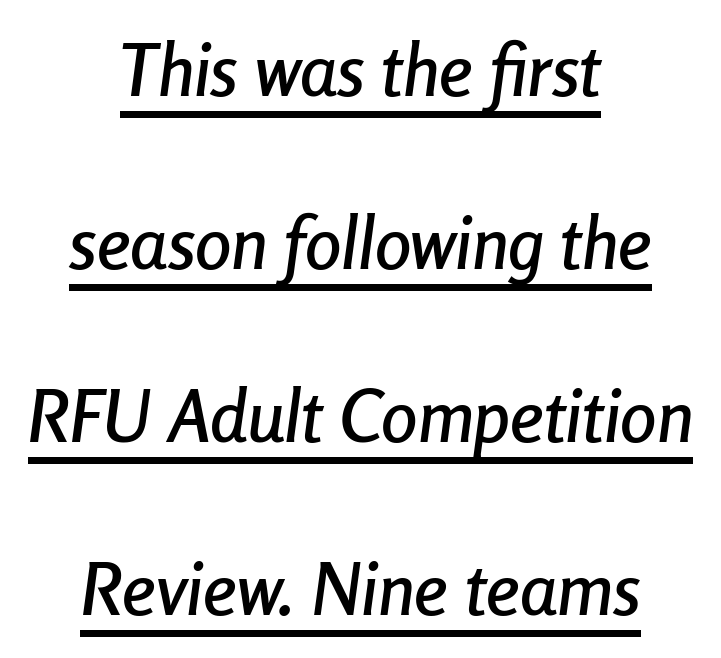
The image shows 73 px condensed type, italic (leaning right); set centered, loose line spacing (2.37x), normal letter spacing, underlined; low stroke contrast and a medium x-height.
